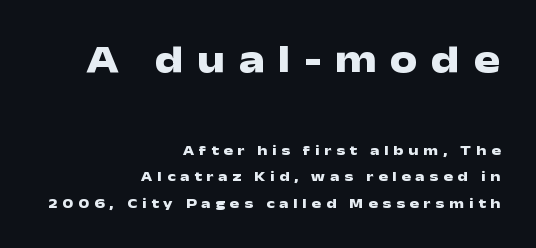
{"serif": "no", "italic": "no", "bold": "yes", "weight": "heavy", "width": "wide", "stroke_contrast": "low", "x_height": "medium", "monospaced": "no", "underline": "no", "align": "right", "line_spacing": "loose", "line_spacing_ratio": 1.91, "letter_spacing": "wide", "letter_spacing_em": 0.34, "larger_block": "first", "size_ratio": 2.79, "glyph_px": 39}
